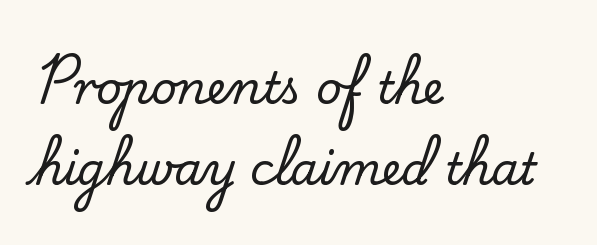
Q: Is the text italic (slanted)? A: Yes.
Q: Is the typeface a serif or a sans-serif typeface? A: Serif.
Q: Is the text underlined? A: No.
Q: How is the paragraph aligned? A: Left-aligned.
Q: Is the spacing between letters normal or unusually wide? A: Normal.
Q: Width (condensed, normal, or wide)? A: Normal.
Q: Stroke contrast? A: Low.
Q: x-height? A: Small.
Q: Monospaced? A: No.
